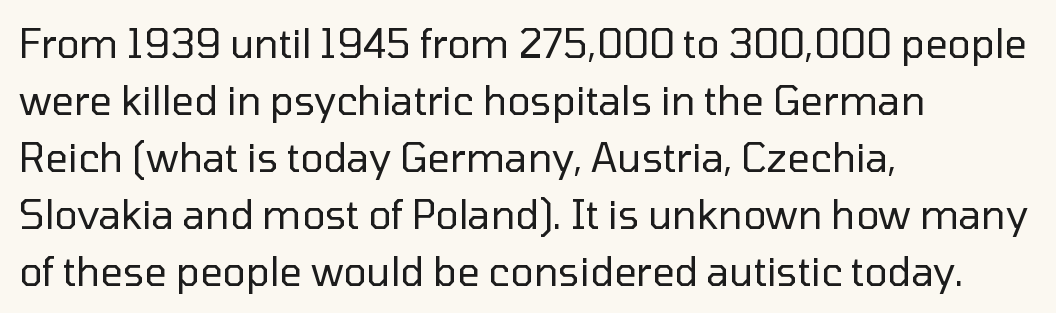
Q: Is the text bold? A: No.
Q: Is the text italic (slanted)? A: No, it is upright.
Q: Is the typeface a serif or a sans-serif typeface? A: Sans-serif.
Q: Is the text underlined? A: No.
Q: How is the paragraph aligned? A: Left-aligned.
Q: Is the spacing between letters normal or unusually wide? A: Normal.
Q: Is the spacing between lines tight, normal or loose? A: Normal.
Q: Width (condensed, normal, or wide)? A: Normal.
Q: Stroke contrast? A: Low.
Q: x-height? A: Medium.
Q: Monospaced? A: No.
